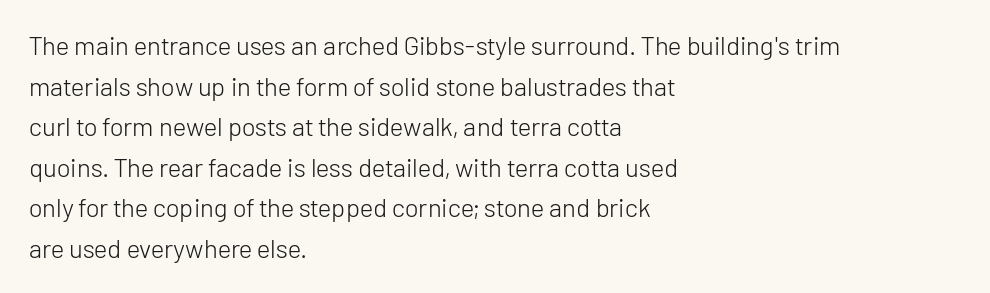
Q: Is the text bold? A: No.
Q: Is the text italic (slanted)? A: No, it is upright.
Q: Is the text underlined? A: No.
Q: How is the paragraph aligned? A: Left-aligned.
Q: Is the spacing between letters normal or unusually wide? A: Normal.
Q: Is the spacing between lines tight, normal or loose? A: Normal.
